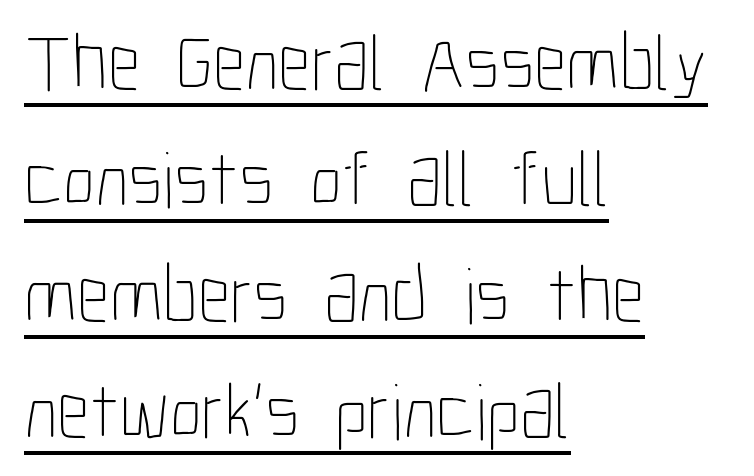
{"italic": "no", "bold": "no", "weight": "thin", "width": "condensed", "stroke_contrast": "low", "x_height": "medium", "monospaced": "no", "underline": "yes", "align": "left", "line_spacing": "normal", "line_spacing_ratio": 1.45, "letter_spacing": "normal", "letter_spacing_em": 0.0, "glyph_px": 80}
